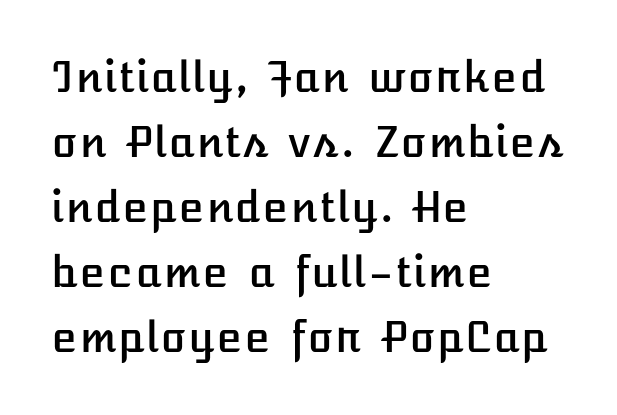
The image shows 42 px text type, upright; set left-aligned, normal line spacing (1.55x), normal letter spacing, not underlined; low stroke contrast and a medium x-height.
